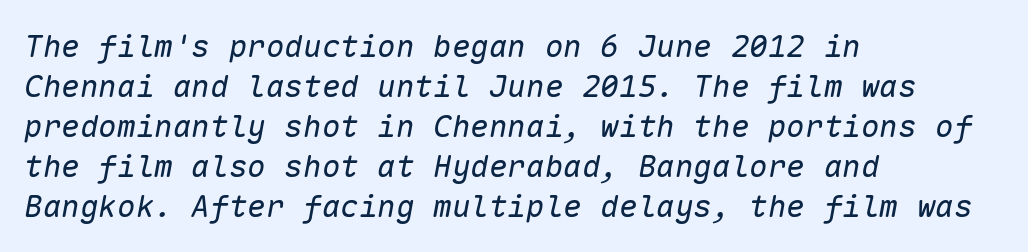
The image shows 31 px regular-weight type, italic (leaning right), monospaced; set left-aligned, normal line spacing (1.29x), normal letter spacing, not underlined; low stroke contrast and a medium x-height.
